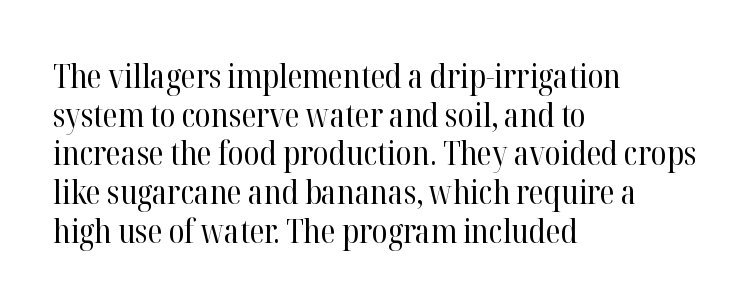
Q: Is the text bold? A: No.
Q: Is the text italic (slanted)? A: No, it is upright.
Q: Is the typeface a serif or a sans-serif typeface? A: Serif.
Q: Is the text underlined? A: No.
Q: How is the paragraph aligned? A: Left-aligned.
Q: Is the spacing between letters normal or unusually wide? A: Normal.
Q: Width (condensed, normal, or wide)? A: Normal.
Q: Stroke contrast? A: High.
Q: x-height? A: Medium.
Q: Monospaced? A: No.
